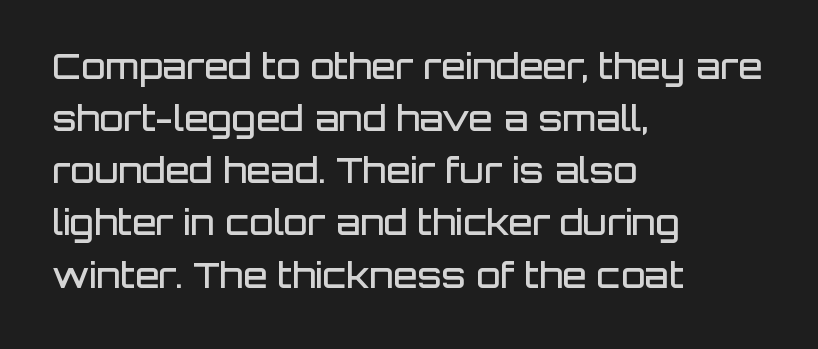
The image shows 35 px semibold sans-serif type, upright; set left-aligned, normal line spacing (1.49x), normal letter spacing, not underlined; low stroke contrast and a large x-height.
